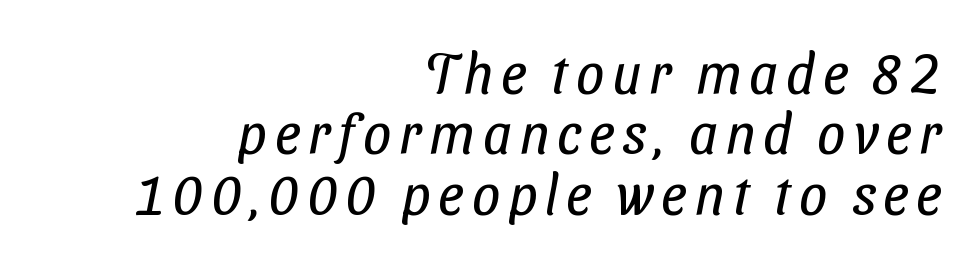
Rows of type sit shoulder to shoulder in the vertical direction. Decoration check: the copy has no underline. Weight class: somewhere from thin through regular. Looks like regular typesetting: each glyph gets only the width it needs.
